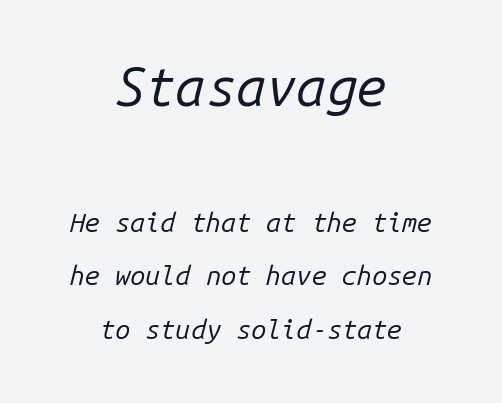
Q: Is the text bold? A: No.
Q: Is the text italic (slanted)? A: Yes, it leans right by about 14 degrees.
Q: Is the text underlined? A: No.
Q: How is the paragraph aligned? A: Centered.
Q: Is the spacing between letters normal or unusually wide? A: Normal.
Q: Is the spacing between lines tight, normal or loose? A: Loose.
Q: Which block of text is set in a larger size, the first (top) or the second (bottom)? A: The first (top) one.
Q: Width (condensed, normal, or wide)? A: Normal.
Q: Stroke contrast? A: Low.
Q: x-height? A: Medium.
Q: Monospaced? A: Yes.
